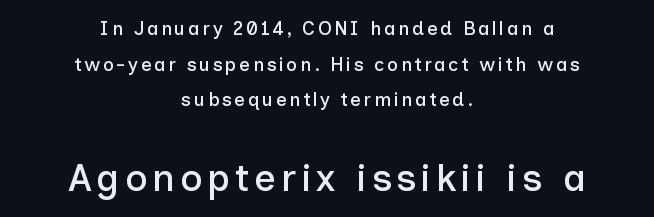
{"serif": "no", "italic": "no", "width": "normal", "stroke_contrast": "low", "x_height": "medium", "monospaced": "no", "underline": "no", "align": "center", "line_spacing_ratio": 1.88, "larger_block": "second", "size_ratio": 2.0, "glyph_px": 38}
